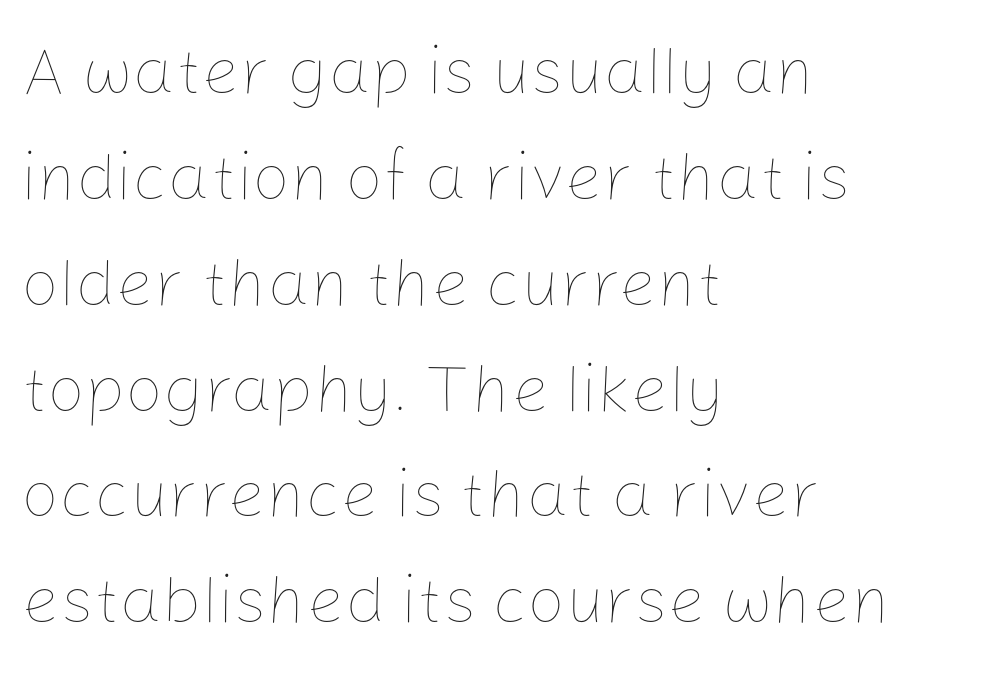
The image shows 67 px thin type, upright; set left-aligned, normal line spacing (1.58x), normal letter spacing, not underlined; low stroke contrast and a medium x-height.
